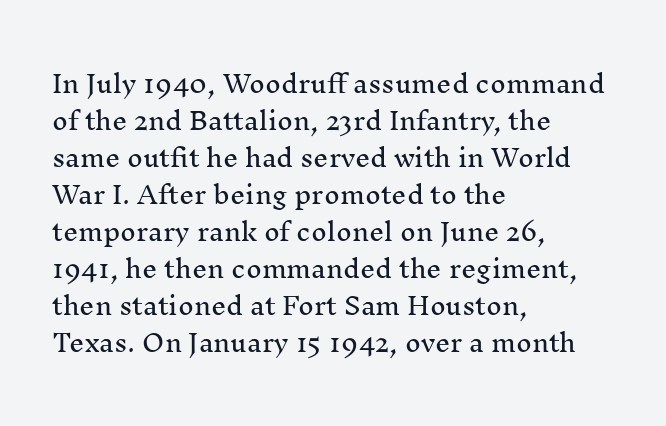
This is roman type, the default non-slanted kind. The lines in this sample share a left origin and differ only in where they stop. Glance below the letters and you will spot only blank space. The line-height multiplier appears to be the usual default. No extra tracking has been applied to these lines.
